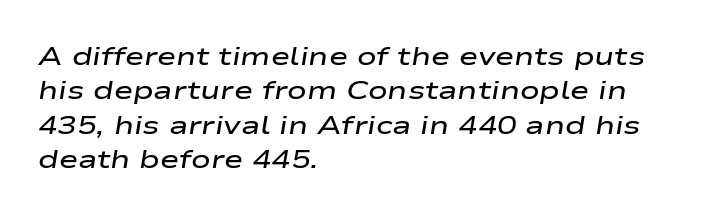
Q: Is the text bold? A: Semi-bold.
Q: Is the text italic (slanted)? A: Yes, it leans right by about 9 degrees.
Q: Is the text underlined? A: No.
Q: How is the paragraph aligned? A: Left-aligned.
Q: Is the spacing between letters normal or unusually wide? A: Normal.
Q: Is the spacing between lines tight, normal or loose? A: Normal.
